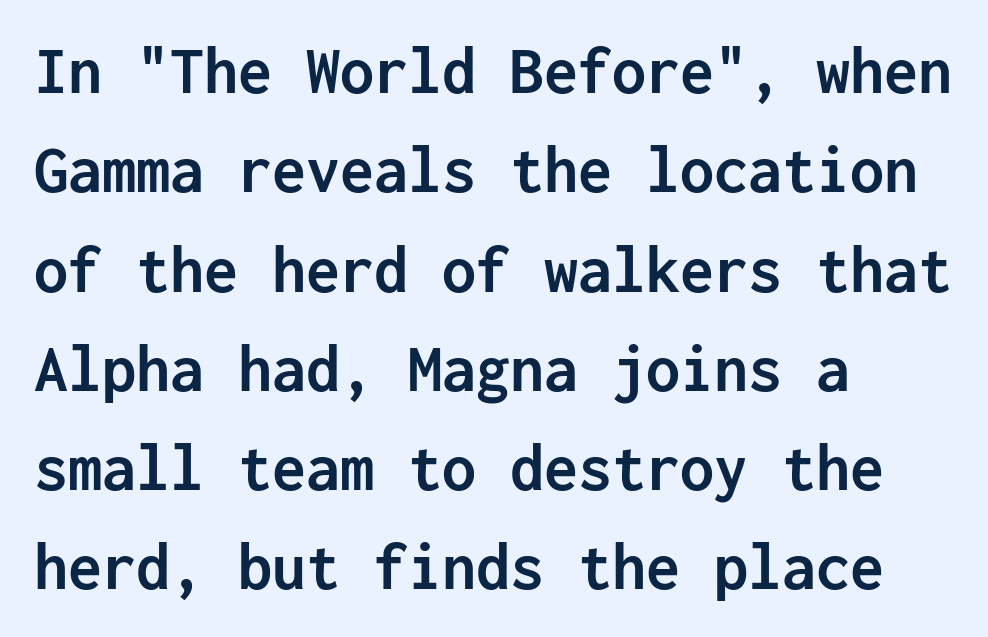
The image shows 68 px semibold sans-serif type, upright, monospaced; set left-aligned, normal line spacing (1.46x), normal letter spacing, not underlined; low stroke contrast and a medium x-height.
